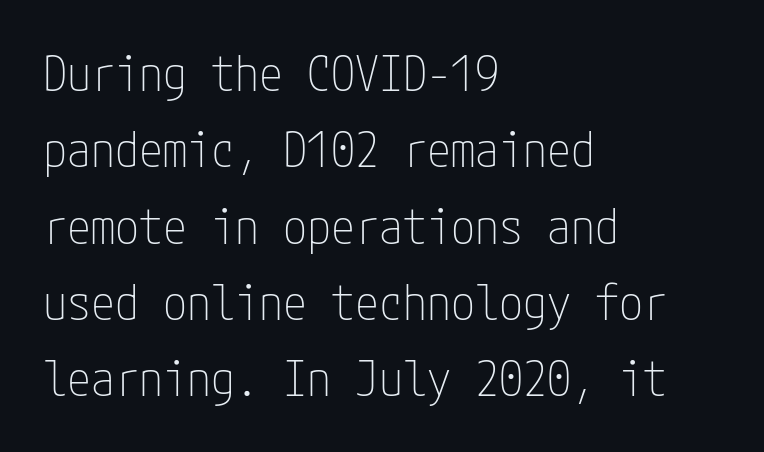
{"serif": "no", "italic": "no", "bold": "no", "weight": "thin", "width": "condensed", "stroke_contrast": "low", "x_height": "medium", "underline": "no", "align": "left", "line_spacing": "normal", "line_spacing_ratio": 1.59, "letter_spacing": "normal", "letter_spacing_em": 0.0, "glyph_px": 48}
